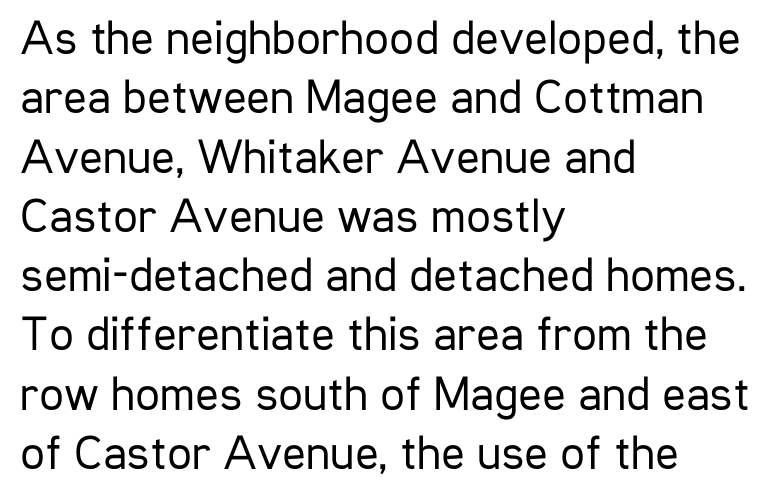
Q: Is the text bold? A: No.
Q: Is the text italic (slanted)? A: No, it is upright.
Q: Is the typeface a serif or a sans-serif typeface? A: Sans-serif.
Q: Is the text underlined? A: No.
Q: How is the paragraph aligned? A: Left-aligned.
Q: Is the spacing between letters normal or unusually wide? A: Normal.
Q: Width (condensed, normal, or wide)? A: Condensed.
Q: Stroke contrast? A: Low.
Q: x-height? A: Medium.
Q: Monospaced? A: No.
